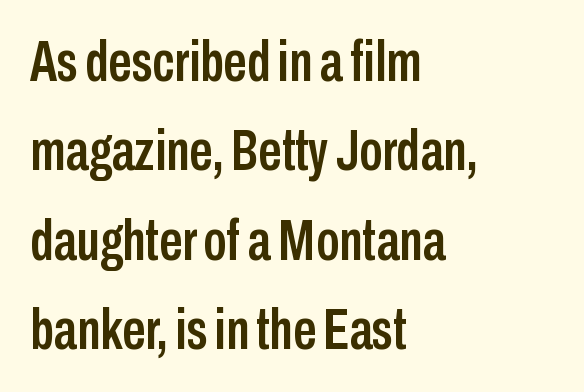
{"serif": "no", "italic": "no", "width": "condensed", "stroke_contrast": "low", "x_height": "medium", "monospaced": "no", "underline": "no", "align": "left", "line_spacing": "normal", "line_spacing_ratio": 1.54, "letter_spacing": "normal", "letter_spacing_em": 0.0, "glyph_px": 58}
